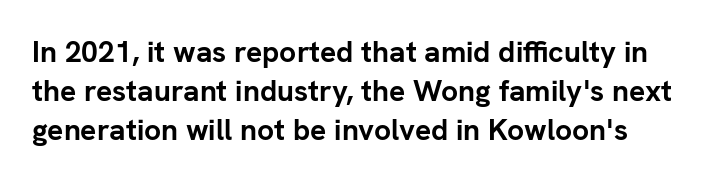
The image shows 30 px semibold sans-serif type, upright; set normal line spacing (1.3x), normal letter spacing, not underlined; low stroke contrast and a medium x-height.
